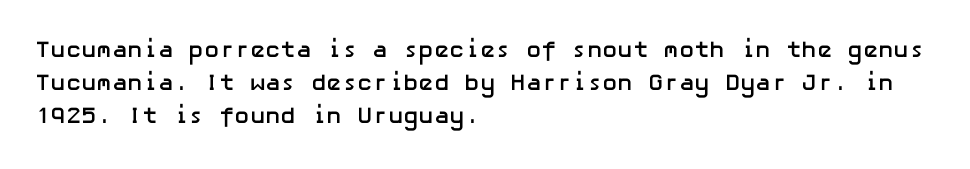
The image shows 23 px bold type, upright; set left-aligned, normal line spacing (1.44x), normal letter spacing, not underlined.
